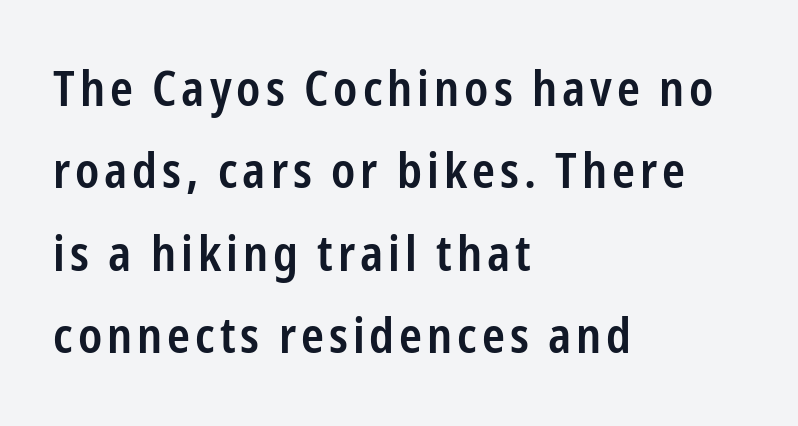
The image shows 49 px semibold, condensed sans-serif type, upright; set left-aligned, normal line spacing (1.68x), not underlined; low stroke contrast and a medium x-height.
